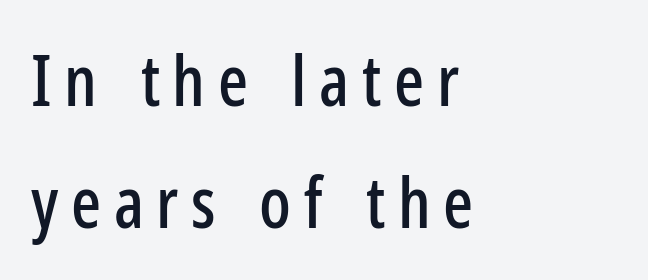
The image shows 70 px condensed sans-serif type, upright; set left-aligned, line spacing 1.74x, not underlined; low stroke contrast and a medium x-height.
